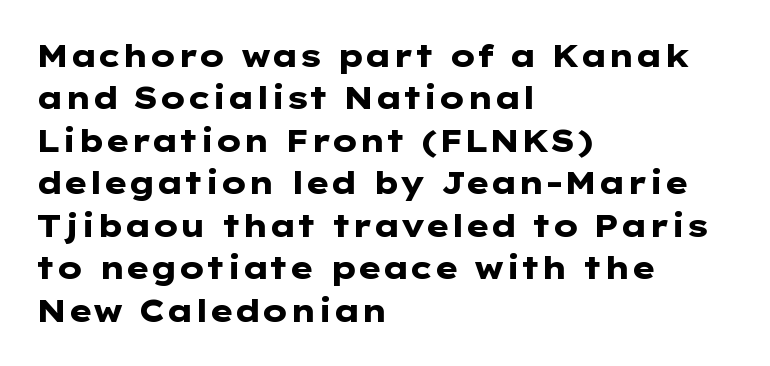
Q: Is the text bold? A: Yes.
Q: Is the text italic (slanted)? A: No, it is upright.
Q: Is the typeface a serif or a sans-serif typeface? A: Sans-serif.
Q: Is the text underlined? A: No.
Q: How is the paragraph aligned? A: Left-aligned.
Q: Is the spacing between letters normal or unusually wide? A: Normal.
Q: Is the spacing between lines tight, normal or loose? A: Normal.
Q: Width (condensed, normal, or wide)? A: Wide.
Q: Stroke contrast? A: Low.
Q: x-height? A: Medium.
Q: Monospaced? A: No.
